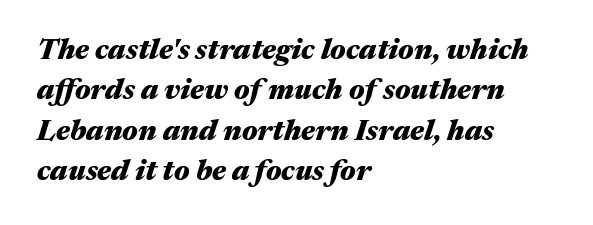
{"italic": "yes", "lean": "right", "slant_degrees": 17, "bold": "yes", "weight": "heavy", "width": "wide", "stroke_contrast": "medium", "x_height": "medium", "monospaced": "no", "underline": "no", "align": "left", "line_spacing": "normal", "line_spacing_ratio": 1.39, "letter_spacing": "normal", "letter_spacing_em": 0.0, "glyph_px": 29}
